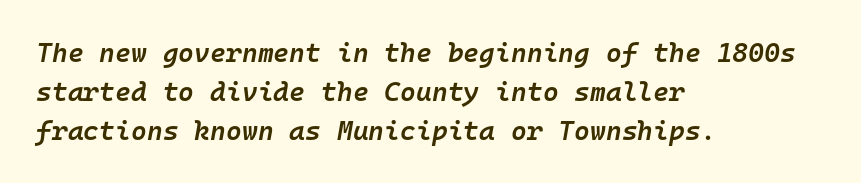
The image shows 27 px text type, italic (leaning right); set left-aligned, normal line spacing (1.44x), normal letter spacing, not underlined.
